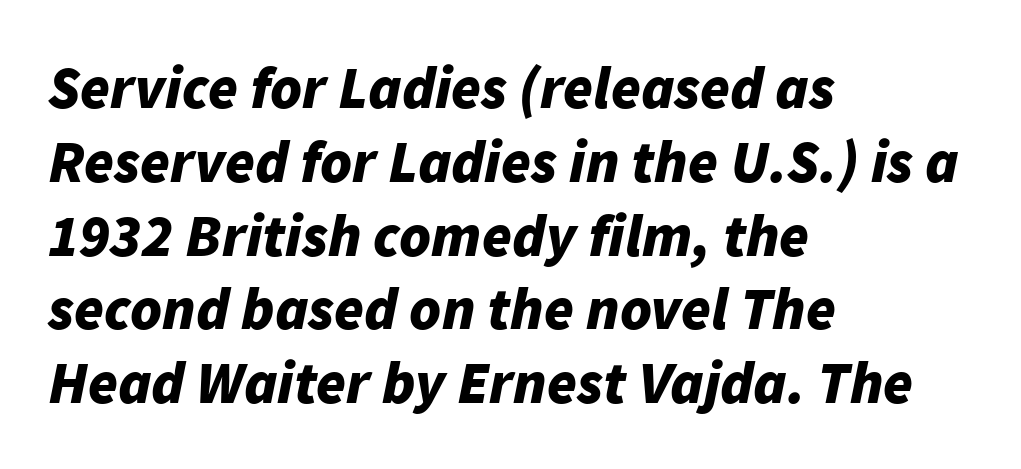
The paragraph shown leans on its left margin. The passage shown leans; its letterforms are oblique. Caption: bold face, heavy strokes. Is this a fixed-width face? No — the glyphs have proportional, varying widths. Spacing between characters is what you'd get straight out of the box. Anything drawn beneath the words? Only blank space.
